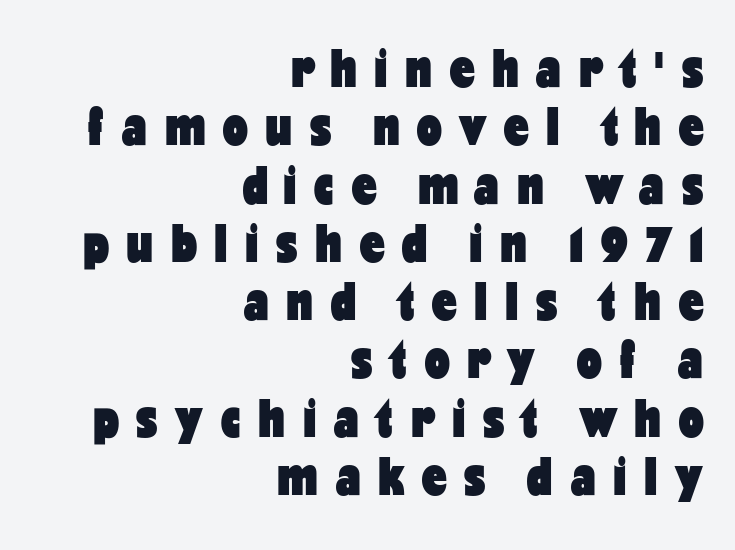
The image shows 55 px heavy, condensed sans-serif type, upright; set right-aligned, tight line spacing (1.06x), unusually wide letter spacing (+0.32 em), not underlined; low stroke contrast and a medium x-height.
